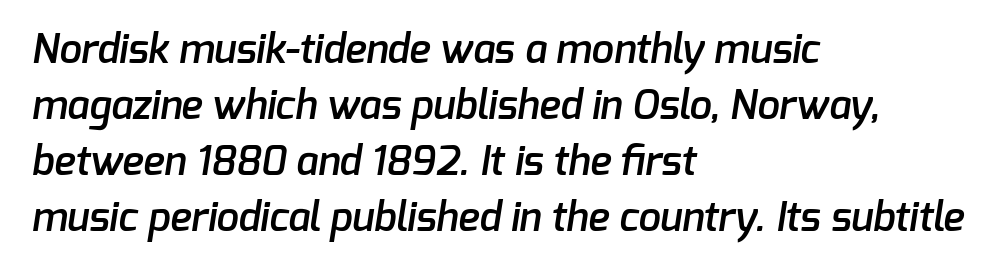
Q: Is the text bold? A: Semi-bold.
Q: Is the typeface a serif or a sans-serif typeface? A: Sans-serif.
Q: Is the text underlined? A: No.
Q: How is the paragraph aligned? A: Left-aligned.
Q: Is the spacing between letters normal or unusually wide? A: Normal.
Q: Is the spacing between lines tight, normal or loose? A: Normal.
Q: Width (condensed, normal, or wide)? A: Normal.
Q: Stroke contrast? A: Low.
Q: x-height? A: Medium.
Q: Monospaced? A: No.
